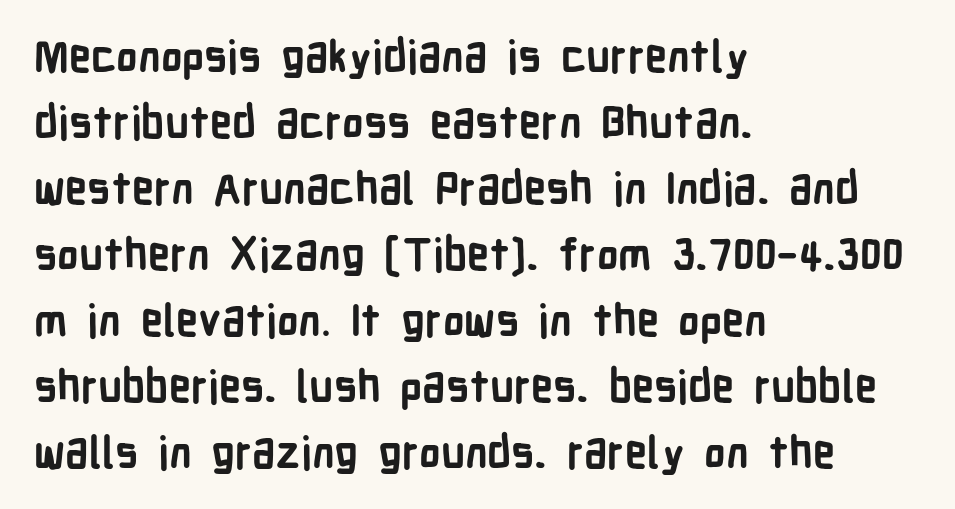
The image shows 44 px semibold, condensed sans-serif type, upright; set left-aligned, normal line spacing (1.5x), normal letter spacing, not underlined; low stroke contrast and a medium x-height.
